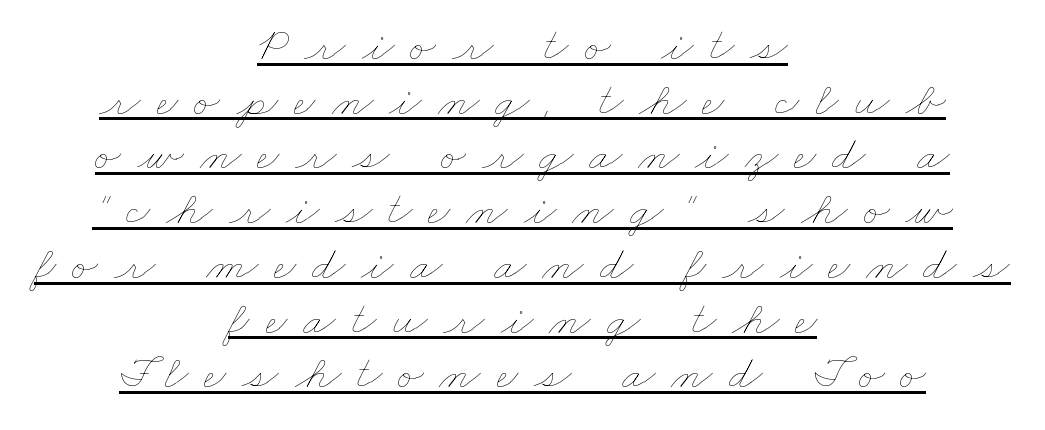
The image shows 48 px thin, wide type; set centered, tight line spacing (1.14x), unusually wide letter spacing (+0.33 em), underlined; low stroke contrast and a small x-height.
